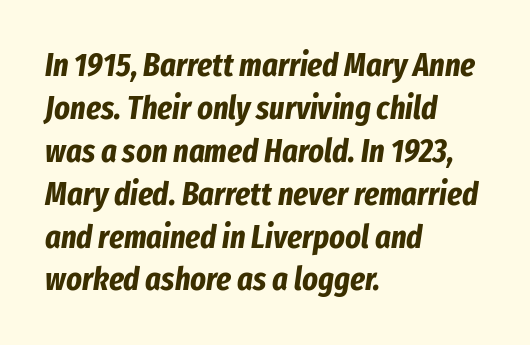
Q: Is the text bold? A: Yes.
Q: Is the text italic (slanted)? A: Yes, it leans right by about 8 degrees.
Q: Is the text underlined? A: No.
Q: How is the paragraph aligned? A: Left-aligned.
Q: Is the spacing between letters normal or unusually wide? A: Normal.
Q: Is the spacing between lines tight, normal or loose? A: Normal.
Q: Width (condensed, normal, or wide)? A: Condensed.
Q: Stroke contrast? A: Low.
Q: x-height? A: Medium.
Q: Monospaced? A: No.
